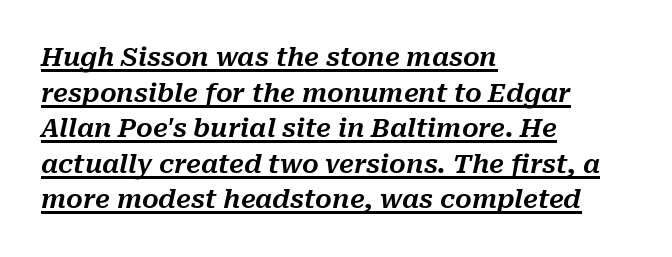
{"italic": "yes", "lean": "right", "slant_degrees": 10, "underline": "yes", "align": "left", "line_spacing": "normal", "line_spacing_ratio": 1.37, "letter_spacing": "normal", "letter_spacing_em": 0.0, "glyph_px": 26}
